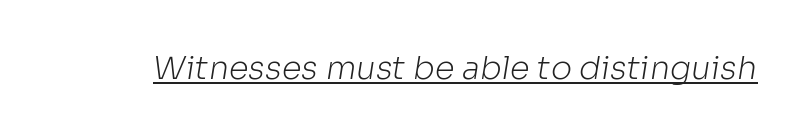
The image shows 32 px light sans-serif type; set normal letter spacing, underlined; low stroke contrast and a medium x-height.
